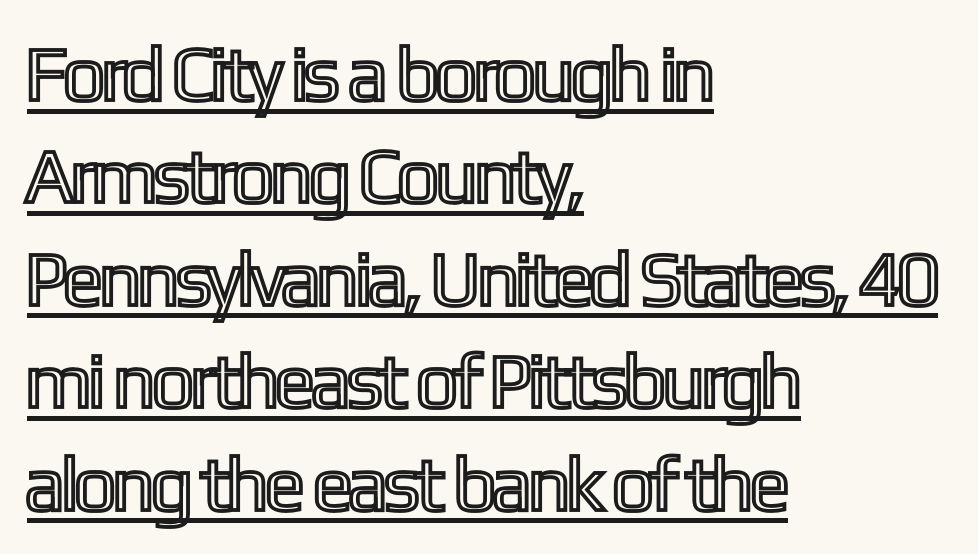
The image shows 77 px condensed type, upright; set left-aligned, normal line spacing (1.33x), normal letter spacing, underlined; a medium x-height.
